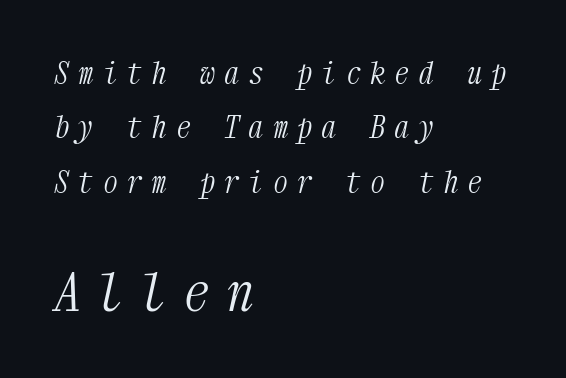
Q: Is the text bold? A: No.
Q: Is the text italic (slanted)? A: Yes, it leans right by about 12 degrees.
Q: Is the typeface a serif or a sans-serif typeface? A: Serif.
Q: Is the text underlined? A: No.
Q: How is the paragraph aligned? A: Left-aligned.
Q: Is the spacing between letters normal or unusually wide? A: Unusually wide.
Q: Which block of text is set in a larger size, the first (top) or the second (bottom)? A: The second (bottom) one.
Q: Width (condensed, normal, or wide)? A: Condensed.
Q: Stroke contrast? A: Medium.
Q: x-height? A: Medium.
Q: Monospaced? A: Yes.
